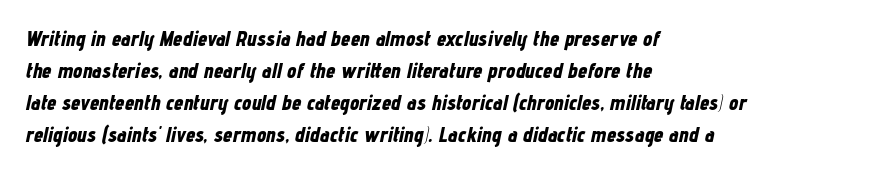
Characters are canted at an angle relative to the baseline's perpendicular. Stroke thickness is high; the sample reads as a true bold. Typeset ragged right — the left edge is the straight one. Quick note: interline space is typical. The glyphs are unaccompanied by any horizontal stroke below them.
